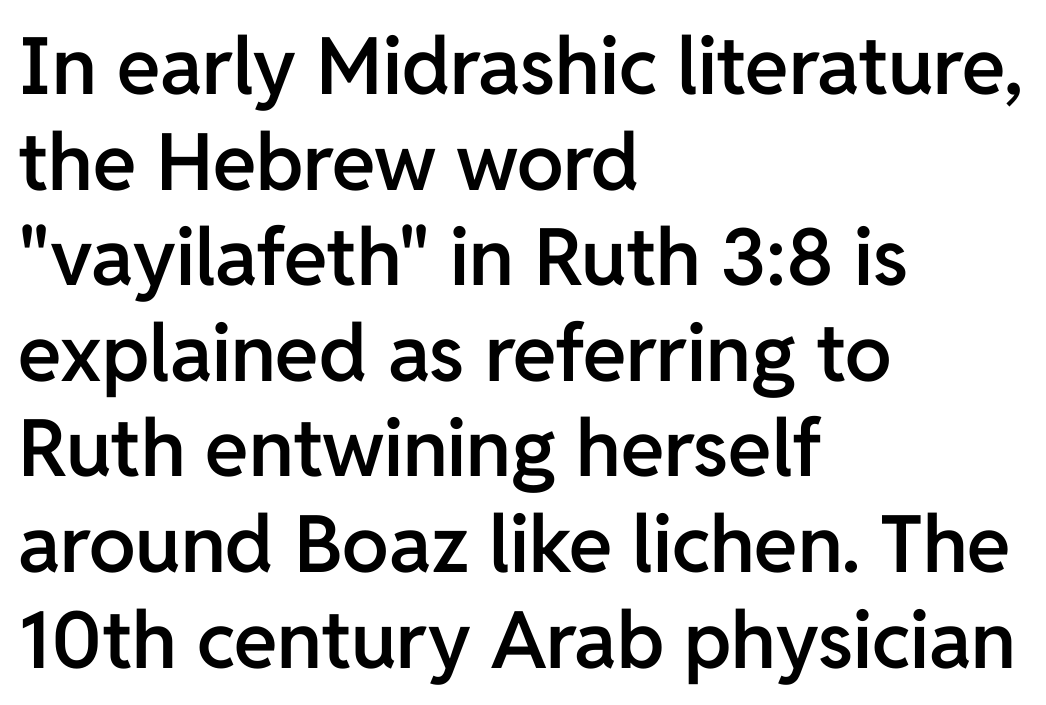
The image shows 79 px semibold sans-serif type, upright; set left-aligned, line spacing 1.21x, normal letter spacing, not underlined; low stroke contrast and a medium x-height.
